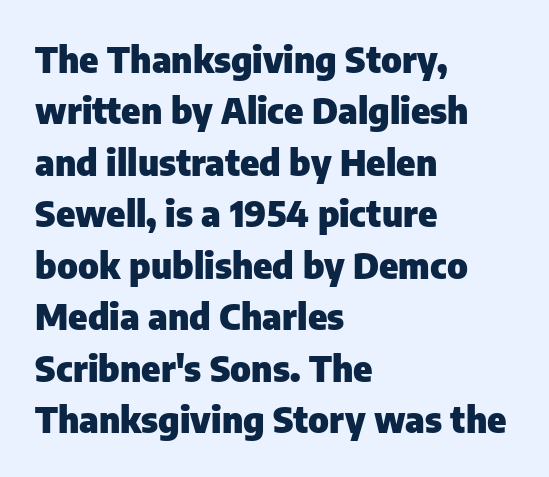
Q: Is the text bold? A: Yes.
Q: Is the text italic (slanted)? A: No, it is upright.
Q: Is the typeface a serif or a sans-serif typeface? A: Sans-serif.
Q: Is the text underlined? A: No.
Q: How is the paragraph aligned? A: Left-aligned.
Q: Is the spacing between letters normal or unusually wide? A: Normal.
Q: Is the spacing between lines tight, normal or loose? A: Normal.
Q: Width (condensed, normal, or wide)? A: Normal.
Q: Stroke contrast? A: Low.
Q: x-height? A: Medium.
Q: Monospaced? A: No.
